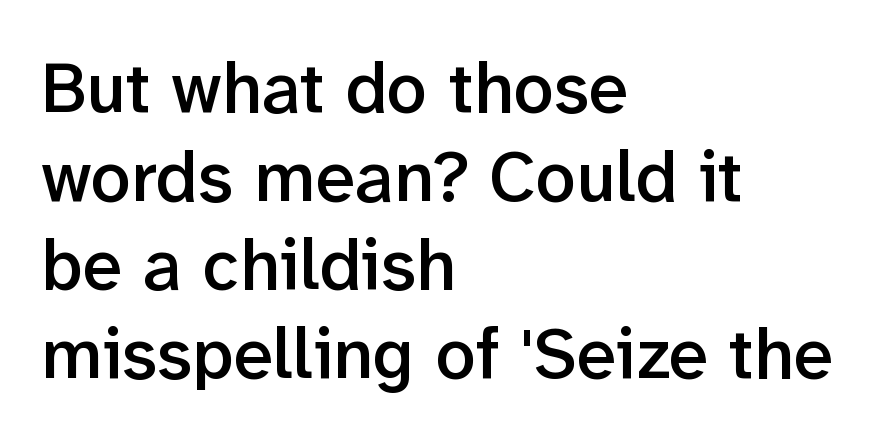
The image shows 72 px semibold sans-serif type, upright; set left-aligned, line spacing 1.23x, normal letter spacing, not underlined; low stroke contrast and a medium x-height.
